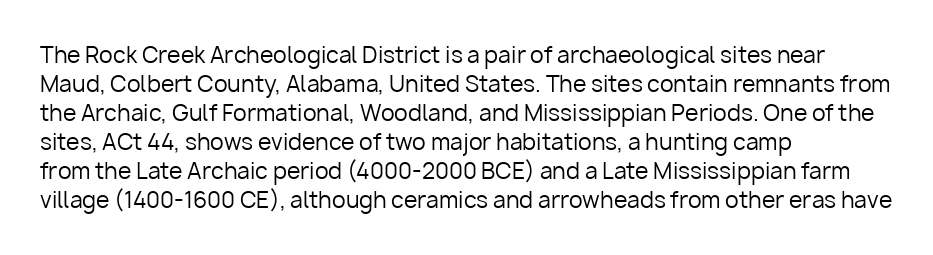
Q: Is the text bold? A: No.
Q: Is the text italic (slanted)? A: No, it is upright.
Q: Is the text underlined? A: No.
Q: How is the paragraph aligned? A: Left-aligned.
Q: Is the spacing between letters normal or unusually wide? A: Normal.
Q: Is the spacing between lines tight, normal or loose? A: Normal.
